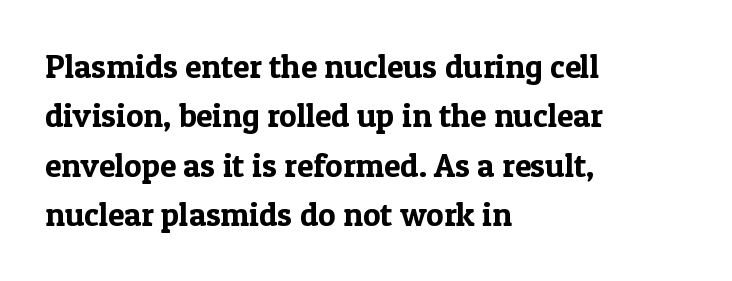
Q: Is the text italic (slanted)? A: No, it is upright.
Q: Is the typeface a serif or a sans-serif typeface? A: Serif.
Q: Is the text underlined? A: No.
Q: How is the paragraph aligned? A: Left-aligned.
Q: Is the spacing between letters normal or unusually wide? A: Normal.
Q: Is the spacing between lines tight, normal or loose? A: Normal.
Q: Width (condensed, normal, or wide)? A: Normal.
Q: x-height? A: Medium.
Q: Monospaced? A: No.
